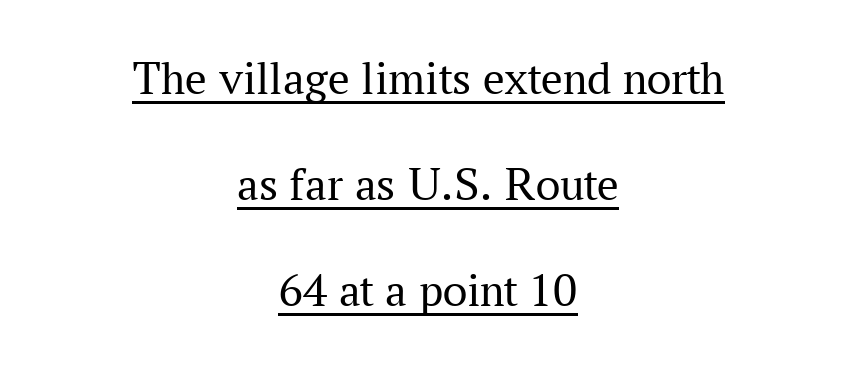
The image shows 48 px regular-weight serif type, upright; set centered, loose line spacing (2.21x), normal letter spacing, underlined; medium stroke contrast and a medium x-height.
